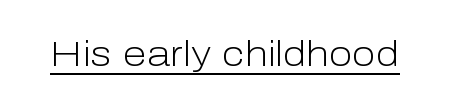
Q: Is the text bold? A: No.
Q: Is the text italic (slanted)? A: No, it is upright.
Q: Is the typeface a serif or a sans-serif typeface? A: Sans-serif.
Q: Is the text underlined? A: Yes.
Q: Is the spacing between letters normal or unusually wide? A: Normal.
Q: Width (condensed, normal, or wide)? A: Normal.
Q: Stroke contrast? A: Low.
Q: x-height? A: Medium.
Q: Monospaced? A: No.
